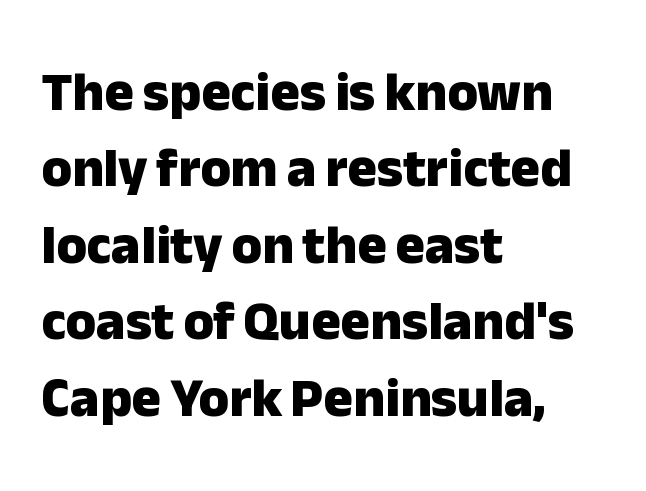
{"serif": "no", "italic": "no", "bold": "yes", "weight": "heavy", "width": "normal", "stroke_contrast": "low", "x_height": "medium", "monospaced": "no", "underline": "no", "align": "left", "line_spacing": "normal", "line_spacing_ratio": 1.39, "letter_spacing": "normal", "letter_spacing_em": 0.0, "glyph_px": 55}
